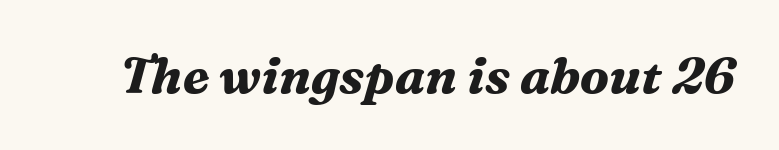
{"serif": "yes", "italic": "yes", "lean": "right", "slant_degrees": 16, "bold": "yes", "weight": "bold", "width": "normal", "stroke_contrast": "medium", "x_height": "medium", "monospaced": "no", "underline": "no", "letter_spacing": "normal", "letter_spacing_em": 0.0, "glyph_px": 50}
